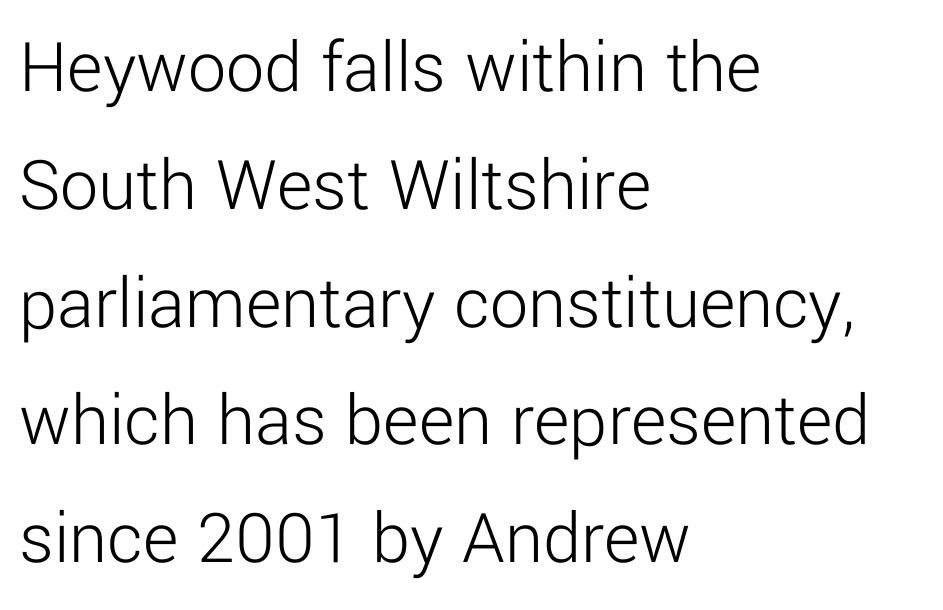
Q: Is the text bold? A: No.
Q: Is the text italic (slanted)? A: No, it is upright.
Q: Is the typeface a serif or a sans-serif typeface? A: Sans-serif.
Q: Is the text underlined? A: No.
Q: How is the paragraph aligned? A: Left-aligned.
Q: Is the spacing between letters normal or unusually wide? A: Normal.
Q: Is the spacing between lines tight, normal or loose? A: Normal.
Q: Width (condensed, normal, or wide)? A: Normal.
Q: Stroke contrast? A: Low.
Q: x-height? A: Medium.
Q: Monospaced? A: No.
